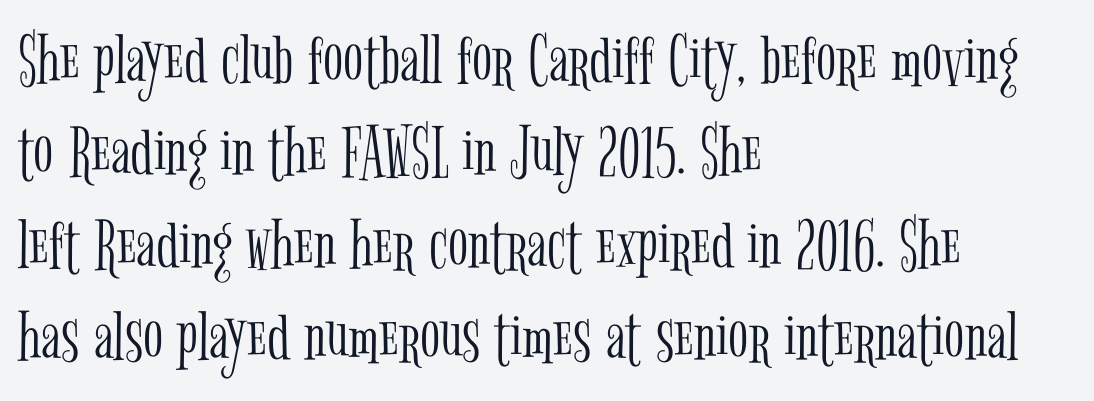
Q: Is the text bold? A: No.
Q: Is the text italic (slanted)? A: No, it is upright.
Q: Is the typeface a serif or a sans-serif typeface? A: Serif.
Q: Is the text underlined? A: No.
Q: How is the paragraph aligned? A: Left-aligned.
Q: Is the spacing between letters normal or unusually wide? A: Normal.
Q: Is the spacing between lines tight, normal or loose? A: Normal.
Q: Width (condensed, normal, or wide)? A: Condensed.
Q: Stroke contrast? A: Low.
Q: x-height? A: Medium.
Q: Monospaced? A: No.
